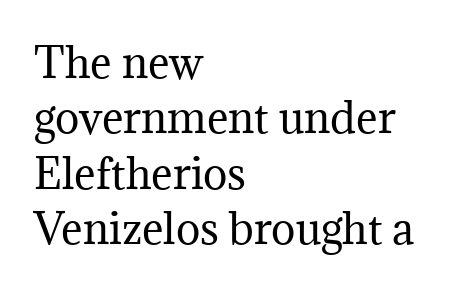
{"serif": "yes", "italic": "no", "bold": "no", "weight": "regular", "width": "normal", "stroke_contrast": "medium", "x_height": "medium", "monospaced": "no", "underline": "no", "align": "left", "line_spacing": "normal", "line_spacing_ratio": 1.35, "letter_spacing": "normal", "letter_spacing_em": 0.0, "glyph_px": 41}
